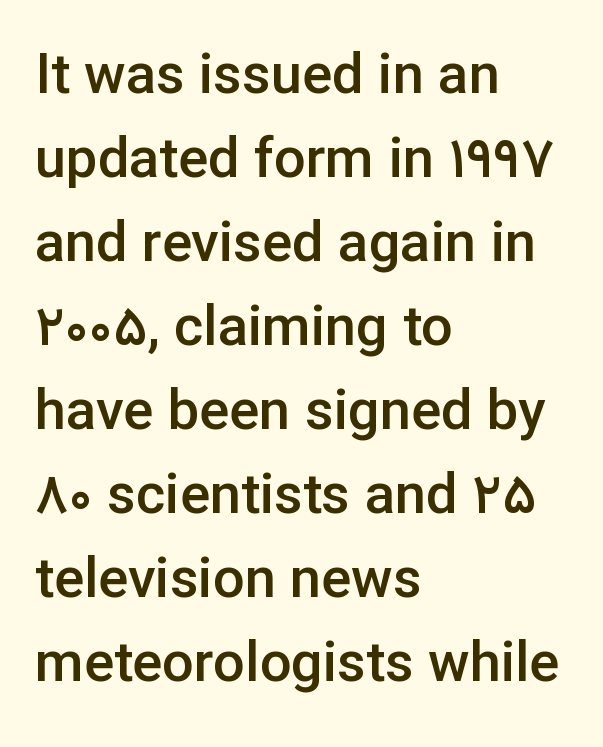
Q: Is the text bold? A: Semi-bold.
Q: Is the text italic (slanted)? A: No, it is upright.
Q: Is the typeface a serif or a sans-serif typeface? A: Sans-serif.
Q: Is the text underlined? A: No.
Q: How is the paragraph aligned? A: Left-aligned.
Q: Is the spacing between letters normal or unusually wide? A: Normal.
Q: Is the spacing between lines tight, normal or loose? A: Normal.
Q: Width (condensed, normal, or wide)? A: Normal.
Q: Stroke contrast? A: Low.
Q: x-height? A: Medium.
Q: Monospaced? A: No.
